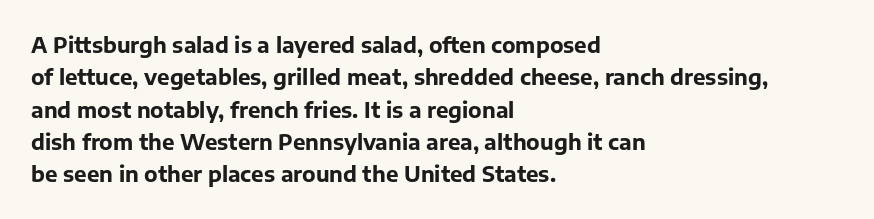
{"italic": "no", "bold": "yes", "underline": "no", "align": "left", "line_spacing": "normal", "line_spacing_ratio": 1.54, "letter_spacing": "normal", "letter_spacing_em": 0.0, "glyph_px": 21}
